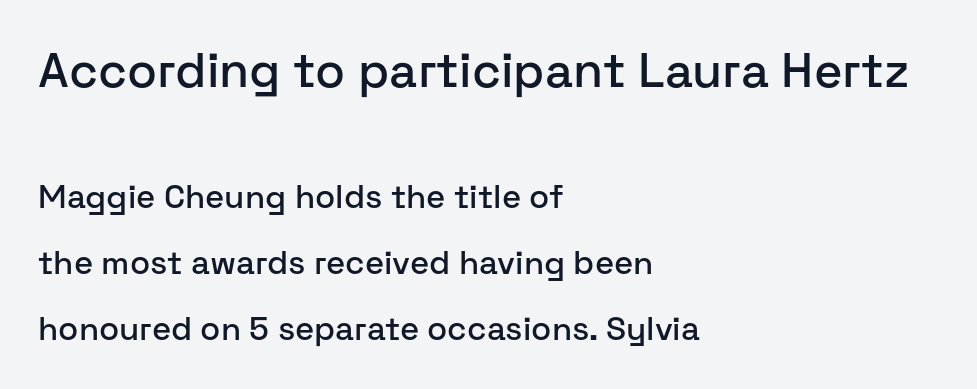
Q: Is the text italic (slanted)? A: No, it is upright.
Q: Is the typeface a serif or a sans-serif typeface? A: Sans-serif.
Q: Is the text underlined? A: No.
Q: How is the paragraph aligned? A: Left-aligned.
Q: Is the spacing between letters normal or unusually wide? A: Normal.
Q: Is the spacing between lines tight, normal or loose? A: Loose.
Q: Which block of text is set in a larger size, the first (top) or the second (bottom)? A: The first (top) one.
Q: Width (condensed, normal, or wide)? A: Normal.
Q: Stroke contrast? A: Low.
Q: x-height? A: Medium.
Q: Monospaced? A: No.
